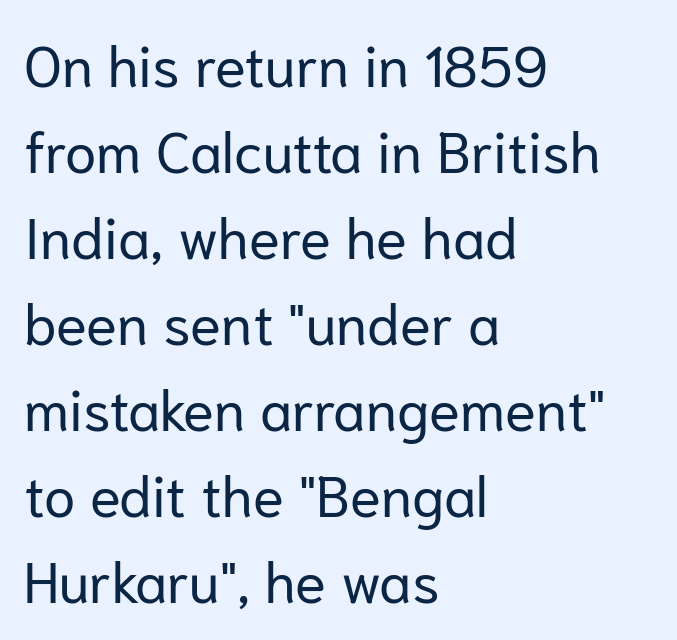
{"serif": "no", "italic": "no", "bold": "no", "weight": "regular", "width": "normal", "stroke_contrast": "low", "x_height": "medium", "monospaced": "no", "underline": "no", "align": "left", "line_spacing": "normal", "line_spacing_ratio": 1.51, "letter_spacing": "normal", "letter_spacing_em": 0.0, "glyph_px": 57}
